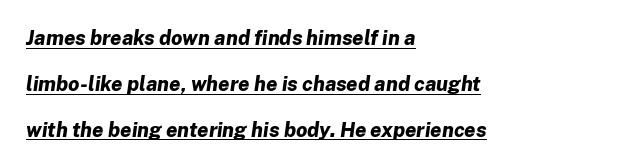
{"italic": "yes", "lean": "right", "slant_degrees": 8, "bold": "yes", "underline": "yes", "align": "left", "line_spacing": "loose", "line_spacing_ratio": 2.29, "letter_spacing": "normal", "letter_spacing_em": 0.0, "glyph_px": 20}
